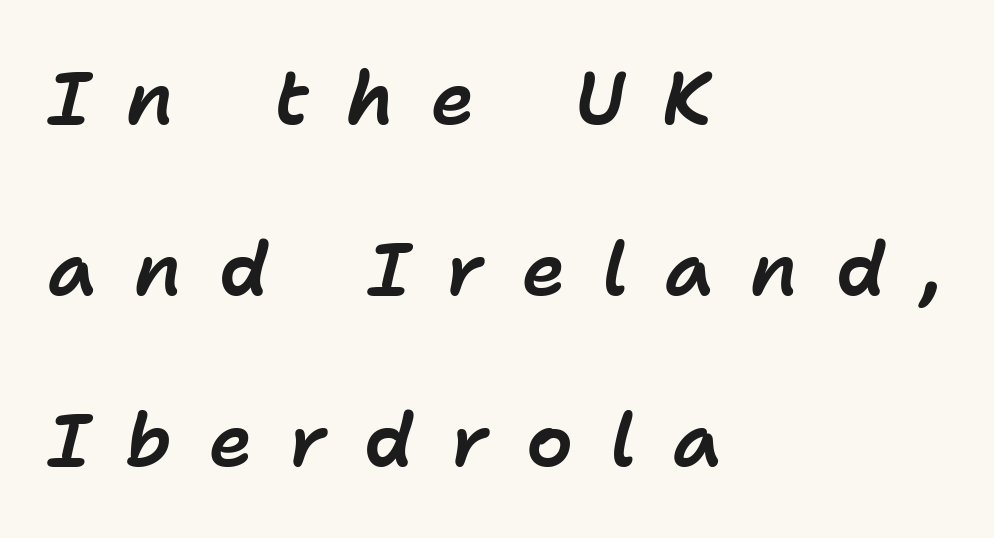
{"italic": "yes", "lean": "right", "slant_degrees": 11, "width": "normal", "stroke_contrast": "low", "x_height": "medium", "monospaced": "no", "underline": "no", "align": "left", "line_spacing": "loose", "line_spacing_ratio": 2.31, "letter_spacing": "wide", "letter_spacing_em": 0.5, "glyph_px": 74}
